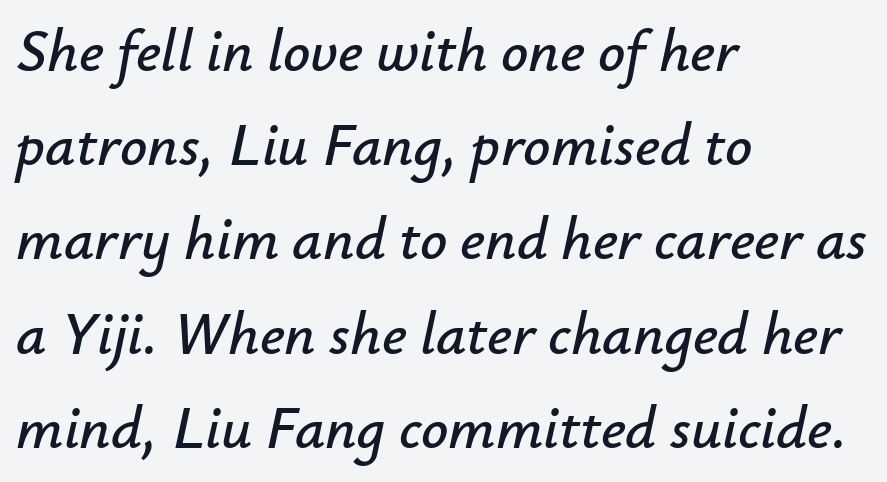
Q: Is the text italic (slanted)? A: Yes, it leans right by about 12 degrees.
Q: Is the text underlined? A: No.
Q: How is the paragraph aligned? A: Left-aligned.
Q: Is the spacing between letters normal or unusually wide? A: Normal.
Q: Is the spacing between lines tight, normal or loose? A: Normal.
Q: Width (condensed, normal, or wide)? A: Normal.
Q: Stroke contrast? A: Low.
Q: x-height? A: Small.
Q: Monospaced? A: No.
